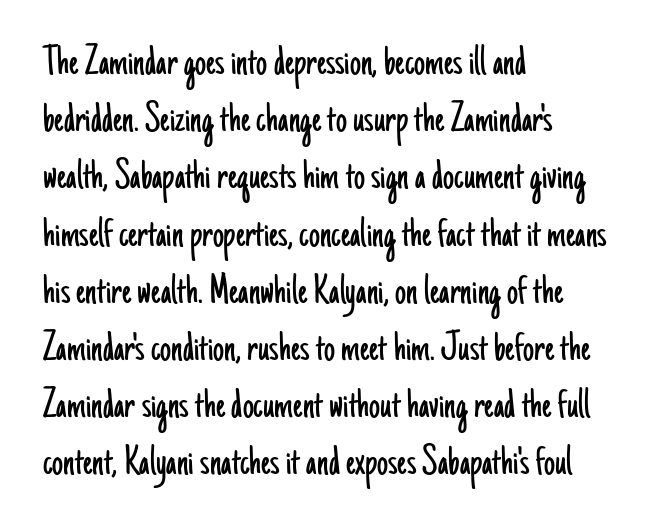
{"serif": "no", "italic": "no", "bold": "no", "weight": "light", "width": "condensed", "stroke_contrast": "low", "x_height": "small", "monospaced": "no", "underline": "no", "align": "left", "line_spacing": "normal", "line_spacing_ratio": 1.3, "letter_spacing": "normal", "letter_spacing_em": 0.0, "glyph_px": 44}
